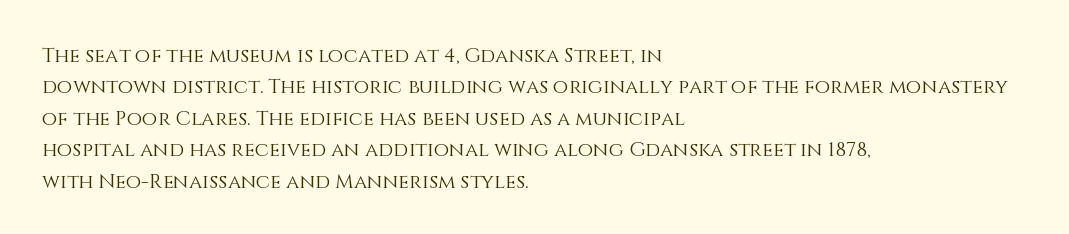
Q: Is the text bold? A: No.
Q: Is the text italic (slanted)? A: No, it is upright.
Q: Is the text underlined? A: No.
Q: How is the paragraph aligned? A: Left-aligned.
Q: Is the spacing between letters normal or unusually wide? A: Normal.
Q: Is the spacing between lines tight, normal or loose? A: Normal.
